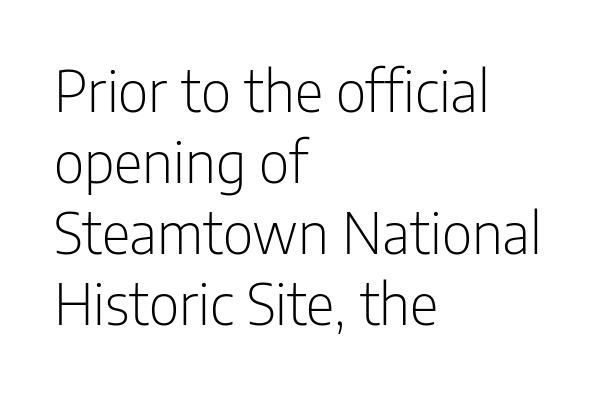
The image shows 56 px light, condensed sans-serif type, upright; set left-aligned, normal line spacing (1.27x), normal letter spacing, not underlined; low stroke contrast and a medium x-height.
